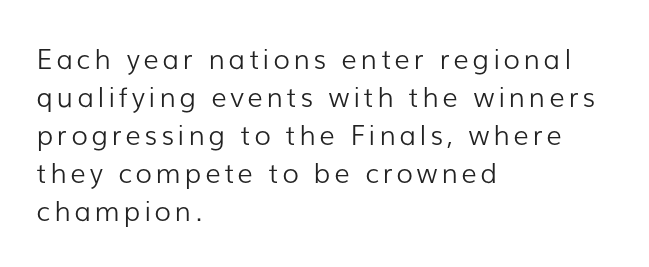
Q: Is the text bold? A: No.
Q: Is the text italic (slanted)? A: No, it is upright.
Q: Is the text underlined? A: No.
Q: How is the paragraph aligned? A: Left-aligned.
Q: Is the spacing between lines tight, normal or loose? A: Normal.
